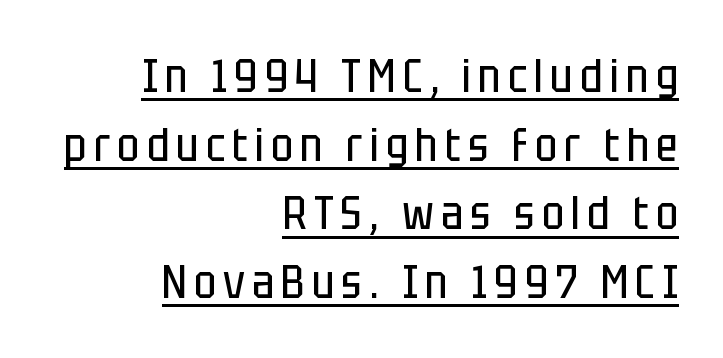
{"serif": "no", "italic": "no", "bold": "no", "weight": "regular", "width": "condensed", "stroke_contrast": "low", "x_height": "large", "monospaced": "no", "underline": "yes", "align": "right", "line_spacing": "normal", "line_spacing_ratio": 1.46, "glyph_px": 47}
